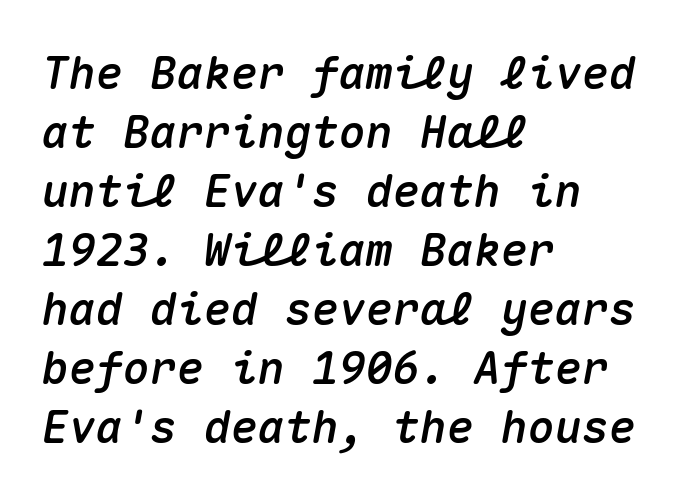
{"italic": "yes", "lean": "right", "slant_degrees": 10, "width": "normal", "stroke_contrast": "medium", "x_height": "medium", "monospaced": "yes", "underline": "no", "align": "left", "line_spacing": "normal", "line_spacing_ratio": 1.31, "letter_spacing": "normal", "letter_spacing_em": 0.0, "glyph_px": 45}
